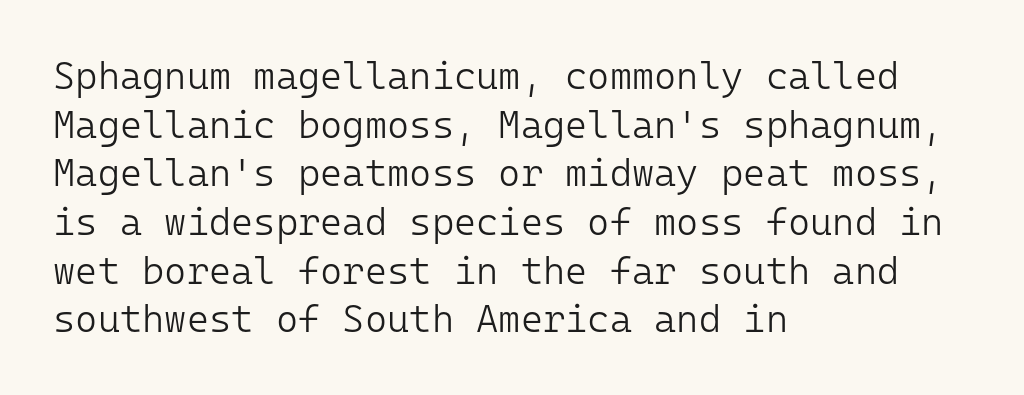
{"serif": "no", "italic": "no", "bold": "no", "weight": "light", "width": "normal", "stroke_contrast": "low", "x_height": "medium", "monospaced": "yes", "underline": "no", "align": "left", "line_spacing": "normal", "line_spacing_ratio": 1.28, "letter_spacing": "normal", "letter_spacing_em": 0.0, "glyph_px": 38}
